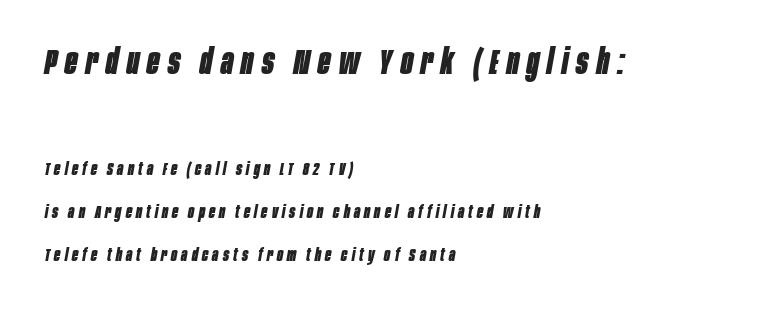
The image shows 36 px bold, condensed type, italic (leaning right); set left-aligned, loose line spacing (2.39x), unusually wide letter spacing (+0.23 em), not underlined; the first (top) block is 2.0x larger; low stroke contrast and a large x-height.
